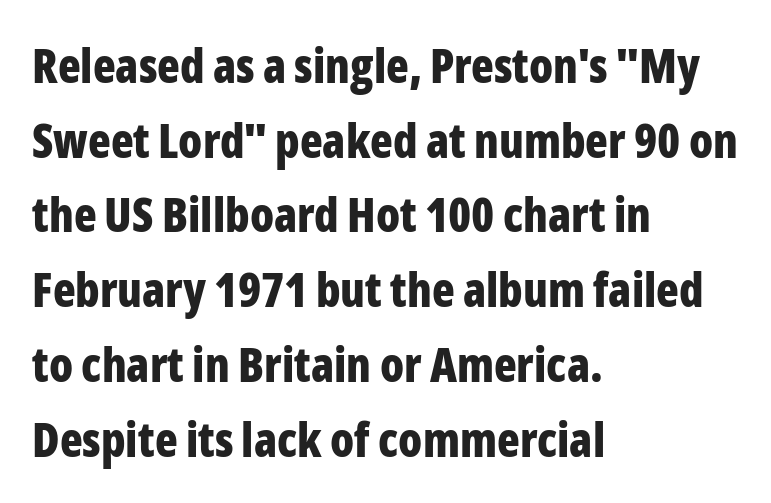
Q: Is the text bold? A: Yes.
Q: Is the text italic (slanted)? A: No, it is upright.
Q: Is the typeface a serif or a sans-serif typeface? A: Sans-serif.
Q: Is the text underlined? A: No.
Q: How is the paragraph aligned? A: Left-aligned.
Q: Is the spacing between letters normal or unusually wide? A: Normal.
Q: Is the spacing between lines tight, normal or loose? A: Normal.
Q: Width (condensed, normal, or wide)? A: Condensed.
Q: Stroke contrast? A: Low.
Q: x-height? A: Medium.
Q: Monospaced? A: No.
